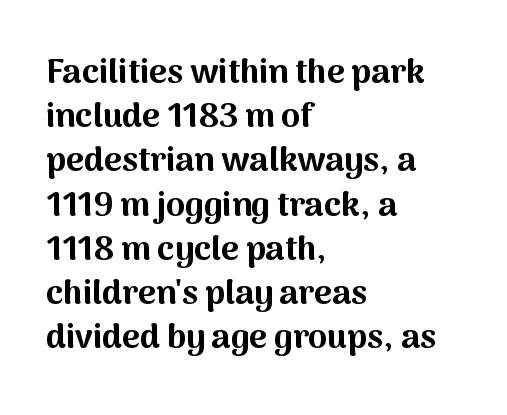
{"serif": "no", "italic": "no", "bold": "yes", "weight": "bold", "width": "normal", "stroke_contrast": "medium", "x_height": "medium", "monospaced": "no", "underline": "no", "align": "left", "line_spacing": "normal", "line_spacing_ratio": 1.3, "letter_spacing": "normal", "letter_spacing_em": 0.0, "glyph_px": 34}
